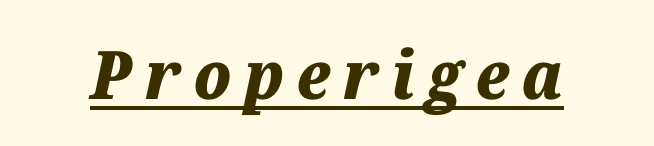
Typographic density is high because the face is bold. Looking at the ascenders, they clearly lean. Here the designer chose a conventional face with non-uniform glyph widths. In designer terms, the underline attribute is active on this setting.
